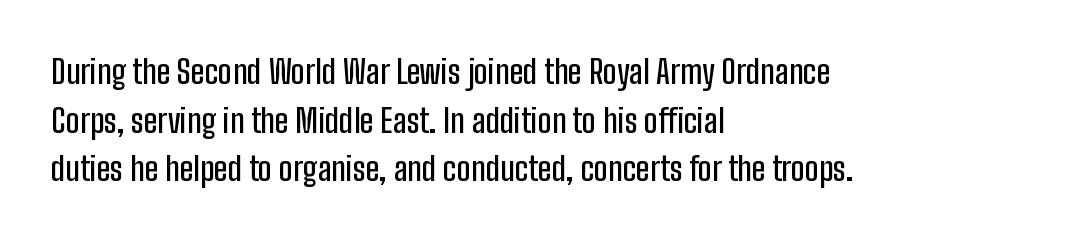
Is this a sans? Yes — the strokes have no serifs. The type sits square on the baseline with zero lean. Proportional: the letters do not fall into vertical columns. Underline: absent. Rows of type keep a routine distance in the vertical direction. Words appear dense and cohesive because spacing is normal.
